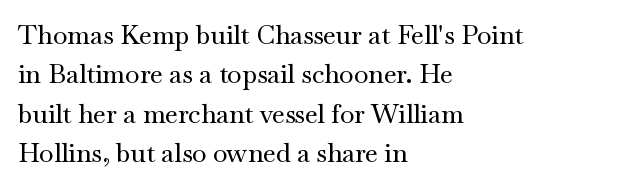
{"italic": "no", "underline": "no", "align": "left", "line_spacing": "normal", "line_spacing_ratio": 1.51, "letter_spacing": "normal", "letter_spacing_em": 0.0, "glyph_px": 26}
